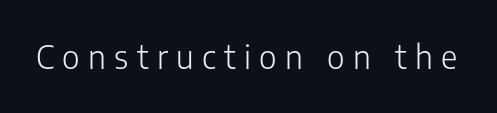
The image shows 32 px light sans-serif type, upright; set unusually wide letter spacing (+0.26 em), not underlined; low stroke contrast and a medium x-height.
